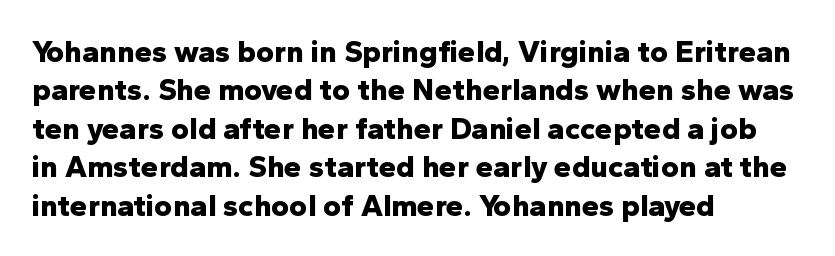
Q: Is the text bold? A: Yes.
Q: Is the text italic (slanted)? A: No, it is upright.
Q: Is the typeface a serif or a sans-serif typeface? A: Sans-serif.
Q: Is the text underlined? A: No.
Q: How is the paragraph aligned? A: Left-aligned.
Q: Is the spacing between letters normal or unusually wide? A: Normal.
Q: Width (condensed, normal, or wide)? A: Normal.
Q: Stroke contrast? A: Low.
Q: x-height? A: Medium.
Q: Monospaced? A: No.
